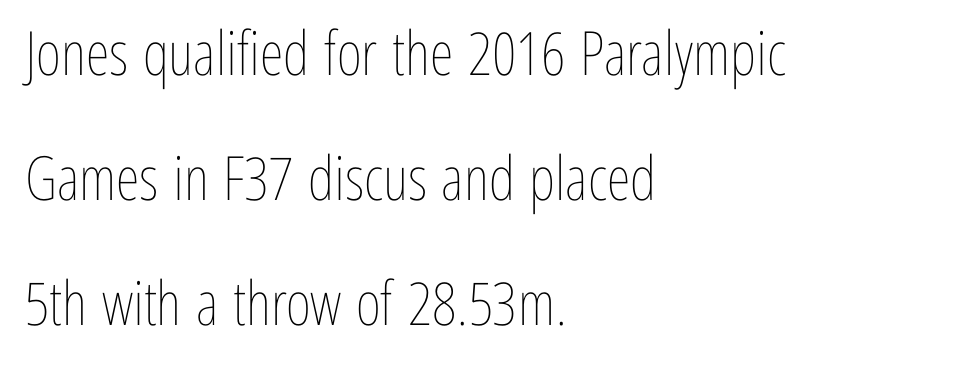
Q: Is the text bold? A: No.
Q: Is the text italic (slanted)? A: No, it is upright.
Q: Is the text underlined? A: No.
Q: How is the paragraph aligned? A: Left-aligned.
Q: Is the spacing between letters normal or unusually wide? A: Normal.
Q: Is the spacing between lines tight, normal or loose? A: Loose.
Q: Width (condensed, normal, or wide)? A: Condensed.
Q: Stroke contrast? A: Low.
Q: x-height? A: Medium.
Q: Monospaced? A: No.
